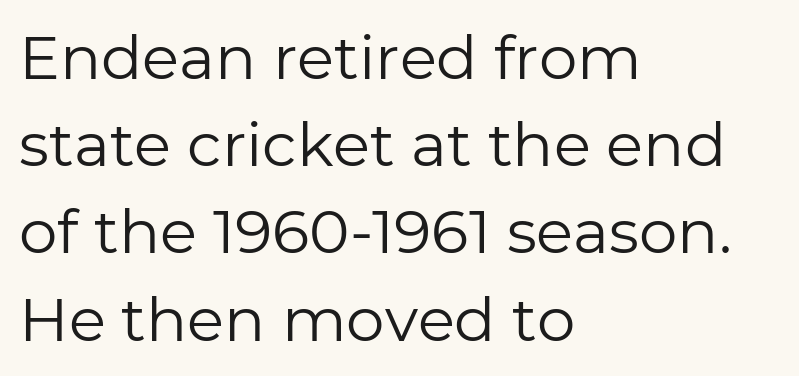
{"serif": "no", "italic": "no", "bold": "no", "weight": "regular", "width": "normal", "stroke_contrast": "low", "x_height": "medium", "monospaced": "no", "underline": "no", "align": "left", "line_spacing": "normal", "line_spacing_ratio": 1.43, "letter_spacing": "normal", "letter_spacing_em": 0.0, "glyph_px": 61}
